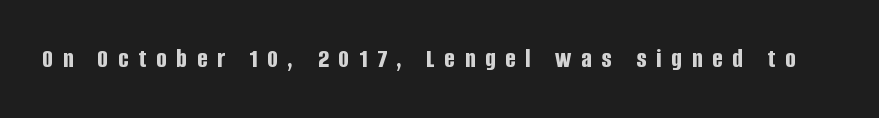
The image shows 27 px bold type, upright; set unusually wide letter spacing (+0.37 em), not underlined.
